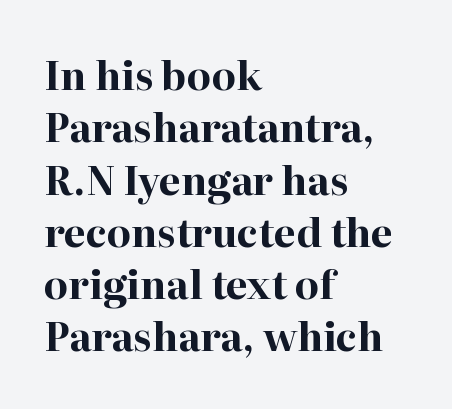
The image shows 39 px bold serif type, upright; set left-aligned, normal line spacing (1.34x), normal letter spacing, not underlined; high stroke contrast and a medium x-height.
